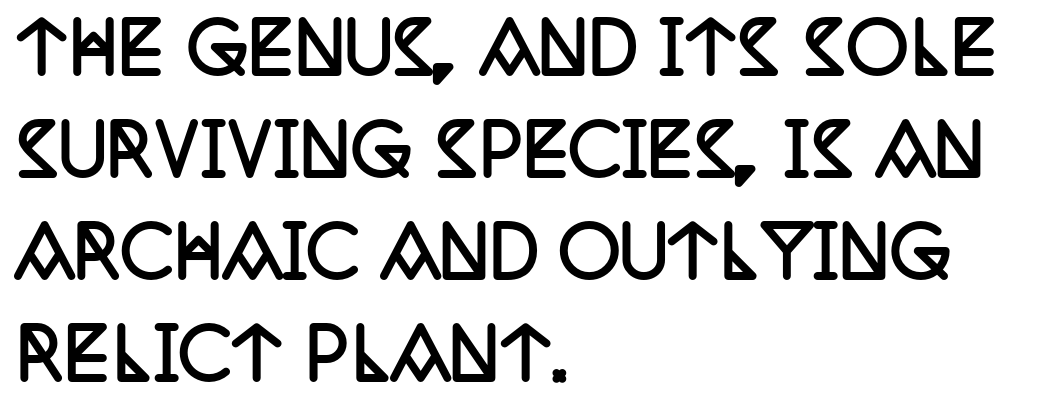
The image shows 69 px semibold, condensed serif type, upright; set left-aligned, normal line spacing (1.48x), normal letter spacing, not underlined; low stroke contrast and a large x-height.
